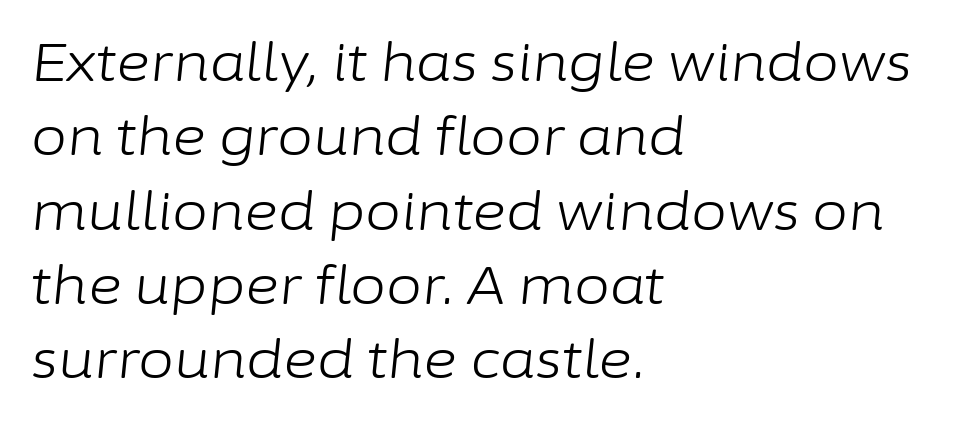
Q: Is the text bold? A: No.
Q: Is the text italic (slanted)? A: Yes, it leans right by about 6 degrees.
Q: Is the text underlined? A: No.
Q: How is the paragraph aligned? A: Left-aligned.
Q: Is the spacing between letters normal or unusually wide? A: Normal.
Q: Is the spacing between lines tight, normal or loose? A: Normal.
Q: Width (condensed, normal, or wide)? A: Normal.
Q: Stroke contrast? A: Low.
Q: x-height? A: Medium.
Q: Monospaced? A: No.
